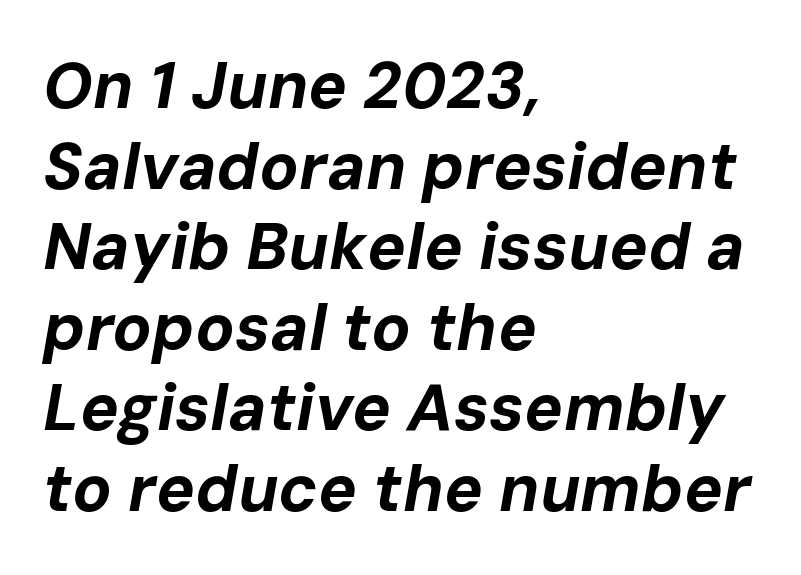
{"italic": "yes", "lean": "right", "slant_degrees": 10, "bold": "yes", "weight": "bold", "width": "normal", "stroke_contrast": "low", "x_height": "medium", "monospaced": "no", "underline": "no", "align": "left", "line_spacing_ratio": 1.24, "letter_spacing": "normal", "letter_spacing_em": 0.0, "glyph_px": 65}
